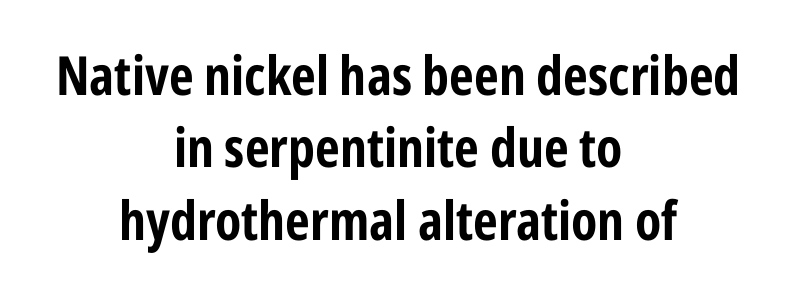
{"serif": "no", "italic": "no", "bold": "yes", "weight": "bold", "width": "condensed", "stroke_contrast": "low", "x_height": "medium", "monospaced": "no", "underline": "no", "align": "center", "line_spacing": "normal", "line_spacing_ratio": 1.34, "letter_spacing": "normal", "letter_spacing_em": 0.0, "glyph_px": 54}
